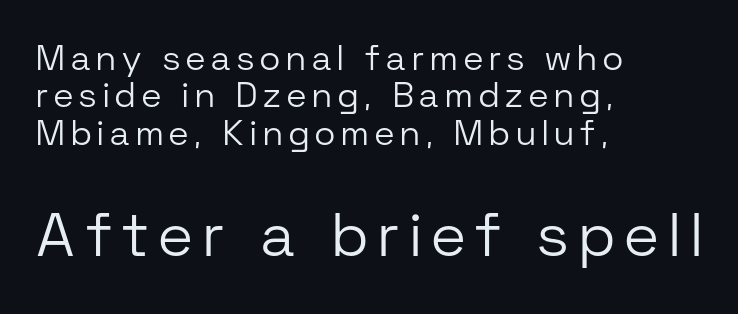
Style check: upright. No extra ink here — the face is not bold. Do the characters align in a grid? No, the font is proportional. Observe the absence of serifs on each vertical stroke in this sample. The later block is typeset at a bigger size than the earlier block.
